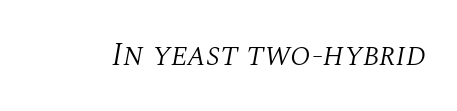
The gaps between neighbouring characters are ordinary and unremarkable. This sample uses a serif face. The weight would be labelled regular, book, light, or lighter still. Underlining? Definitely not there.
